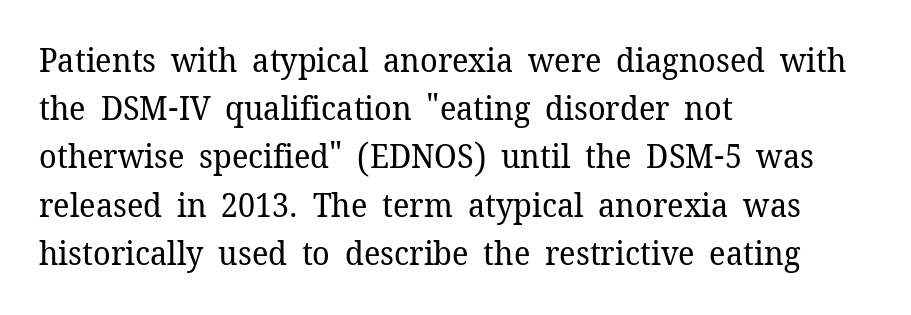
{"serif": "yes", "italic": "no", "bold": "no", "weight": "regular", "width": "normal", "stroke_contrast": "low", "x_height": "medium", "monospaced": "no", "underline": "no", "align": "left", "line_spacing": "normal", "line_spacing_ratio": 1.46, "letter_spacing": "normal", "letter_spacing_em": 0.0, "glyph_px": 33}
